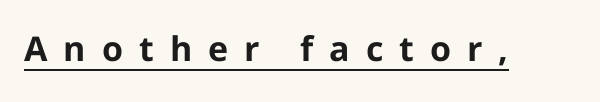
The image shows 34 px bold sans-serif type, upright; set unusually wide letter spacing (+0.47 em), underlined; low stroke contrast and a medium x-height.
